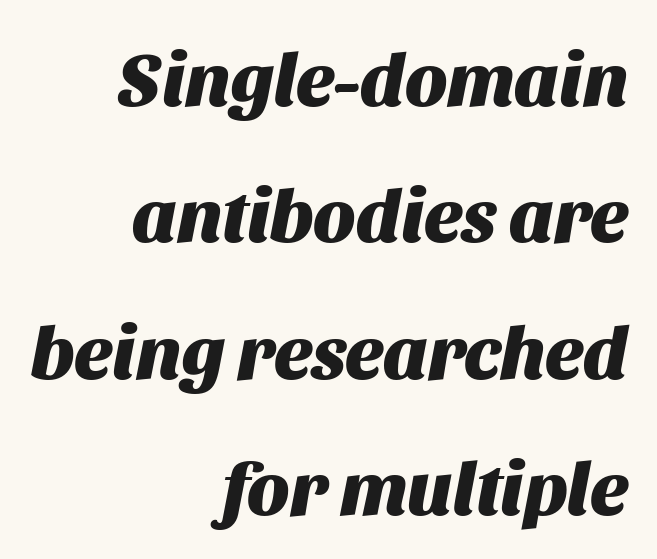
The image shows 75 px heavy type, italic (leaning right); set right-aligned, line spacing 1.82x, normal letter spacing, not underlined; medium stroke contrast and a large x-height.
